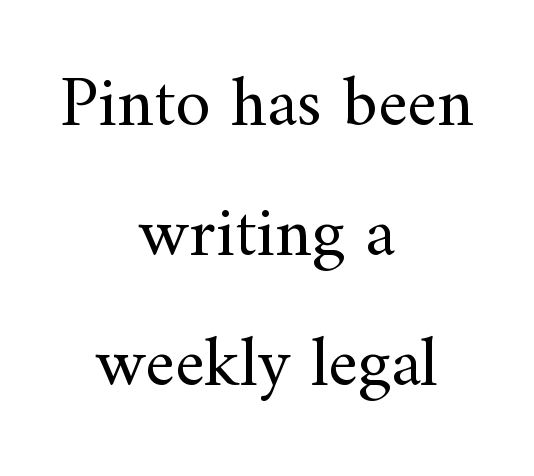
Nothing unusual about the tracking: characters are spaced as the font intends. The face used here is proportionally spaced, like ordinary book or web type. The space directly below the letters is spotless. What kind of face is this? One with serifs.
